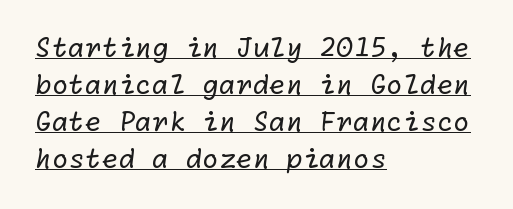
Q: Is the text bold? A: No.
Q: Is the text underlined? A: Yes.
Q: How is the paragraph aligned? A: Left-aligned.
Q: Is the spacing between letters normal or unusually wide? A: Normal.
Q: Is the spacing between lines tight, normal or loose? A: Normal.
